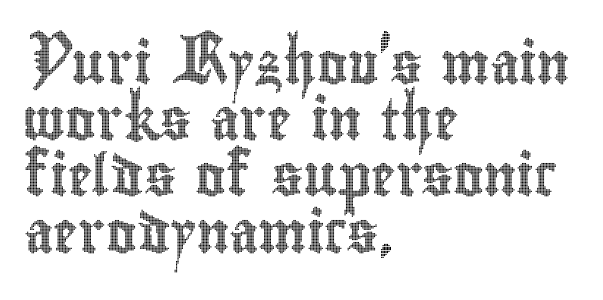
{"italic": "no", "width": "condensed", "x_height": "small", "monospaced": "no", "underline": "no", "align": "left", "line_spacing": "normal", "line_spacing_ratio": 1.37, "letter_spacing": "normal", "letter_spacing_em": 0.0, "glyph_px": 41}
